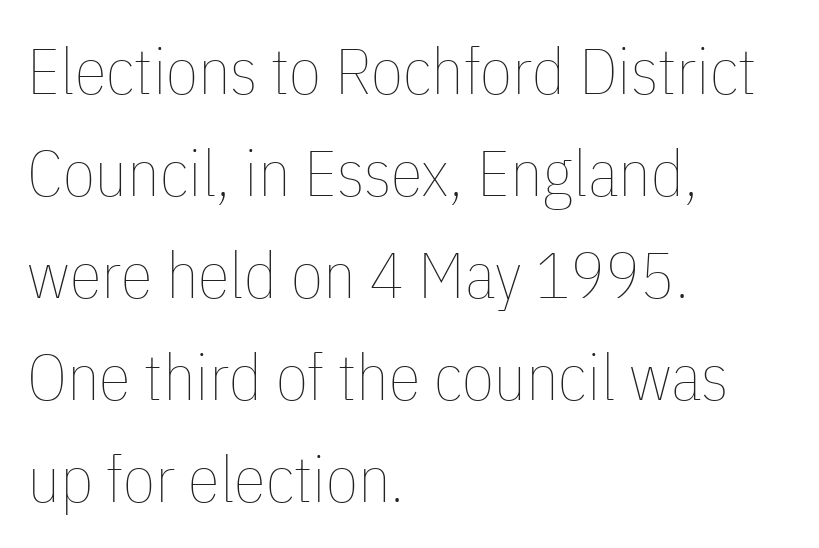
The image shows 65 px thin, condensed type, upright; set left-aligned, normal line spacing (1.57x), normal letter spacing, not underlined; low stroke contrast and a medium x-height.
